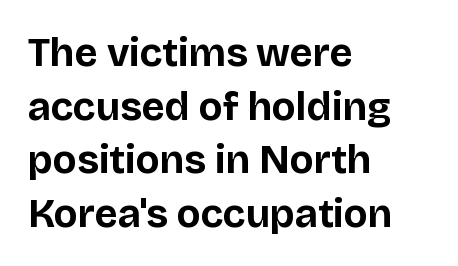
The image shows 40 px bold sans-serif type, upright; set left-aligned, normal line spacing (1.34x), normal letter spacing, not underlined; low stroke contrast and a large x-height.
